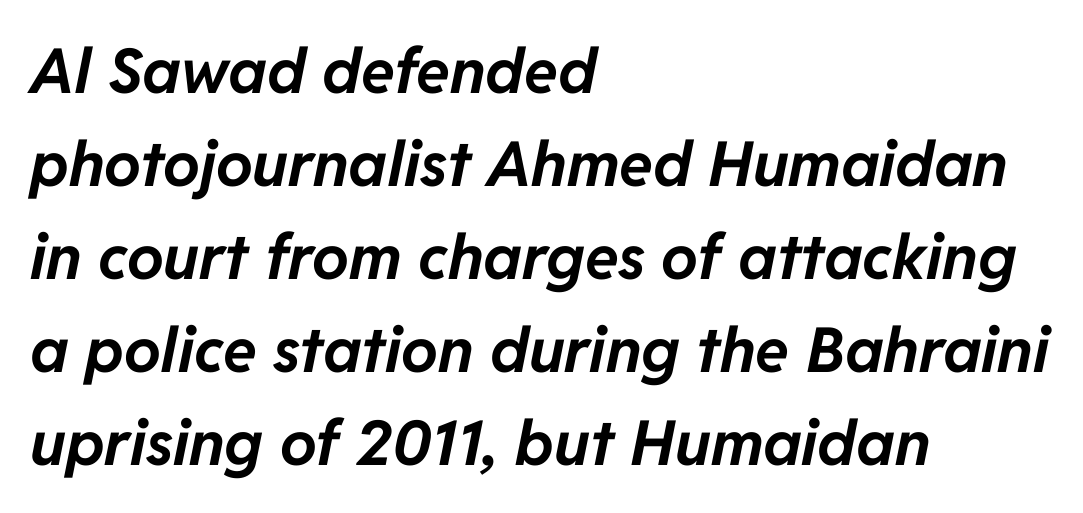
Q: Is the text bold? A: Yes.
Q: Is the text italic (slanted)? A: Yes, it leans right by about 11 degrees.
Q: Is the text underlined? A: No.
Q: How is the paragraph aligned? A: Left-aligned.
Q: Is the spacing between letters normal or unusually wide? A: Normal.
Q: Is the spacing between lines tight, normal or loose? A: Normal.
Q: Width (condensed, normal, or wide)? A: Normal.
Q: Stroke contrast? A: Low.
Q: x-height? A: Medium.
Q: Monospaced? A: No.
